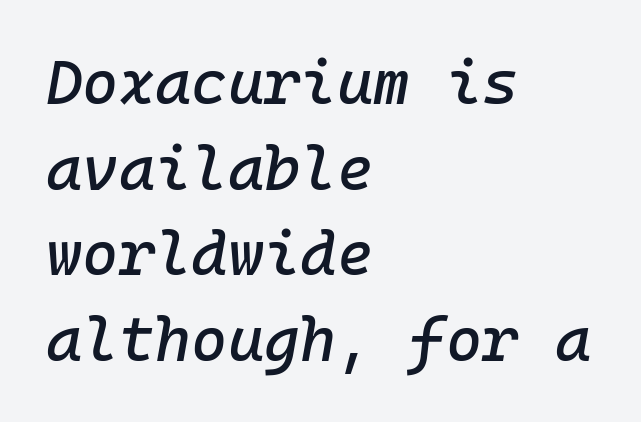
The image shows 62 px text type, italic (leaning right), monospaced; set left-aligned, normal line spacing (1.38x), normal letter spacing, not underlined; low stroke contrast and a medium x-height.
